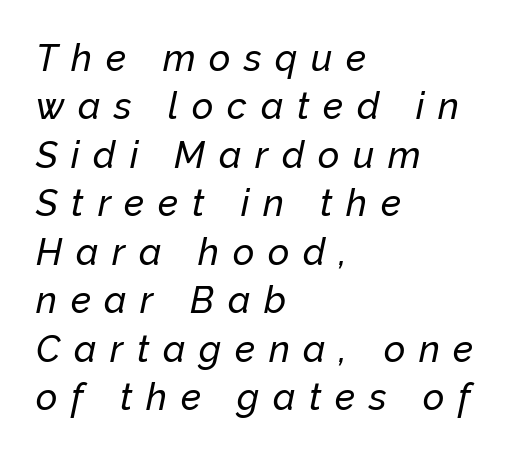
Q: Is the text italic (slanted)? A: Yes, it leans right by about 12 degrees.
Q: Is the text underlined? A: No.
Q: How is the paragraph aligned? A: Left-aligned.
Q: Is the spacing between letters normal or unusually wide? A: Unusually wide.
Q: Is the spacing between lines tight, normal or loose? A: Normal.
Q: Width (condensed, normal, or wide)? A: Normal.
Q: Stroke contrast? A: Low.
Q: x-height? A: Medium.
Q: Monospaced? A: No.
